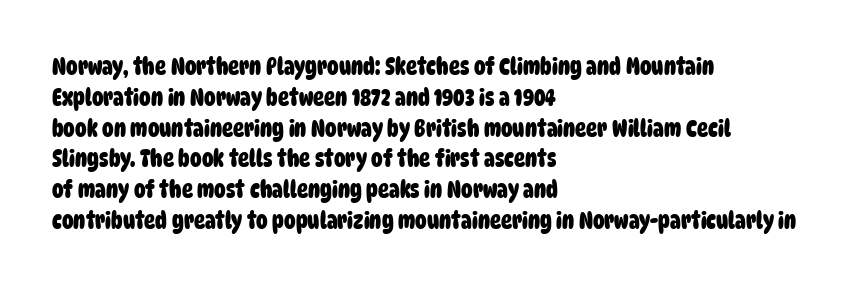
{"bold": "yes", "underline": "no", "align": "left", "line_spacing": "normal", "line_spacing_ratio": 1.34, "letter_spacing": "normal", "letter_spacing_em": 0.0, "glyph_px": 23}
